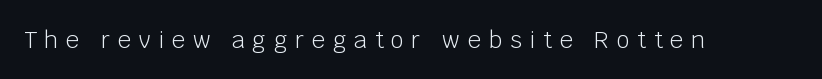
The image shows 23 px text type, upright; set unusually wide letter spacing (+0.34 em), not underlined.
